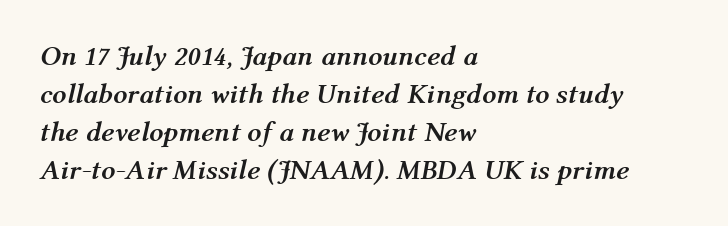
These words are printed bold, with thick strokes throughout. Does the leading feel generous? No, just average. This rendering leaves character spacing at its baseline value. Every row of glyphs begins at an identical x-position on the left.
